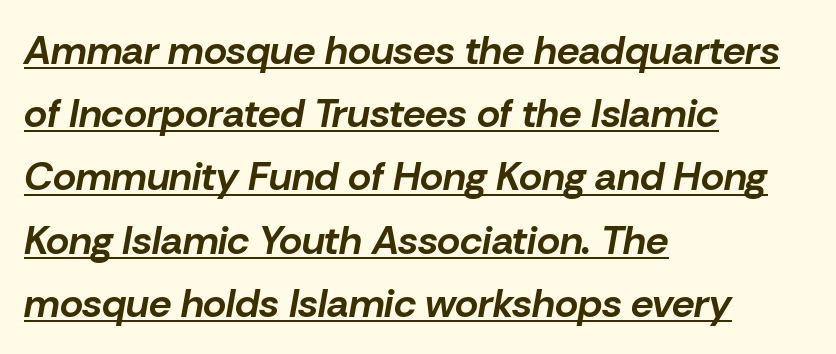
Rendered with sloped, italic letterforms. You can see a thin bar hugging the bottom of the glyphs. If you drew a ruler down the left edge, every line would touch it. The rendering uses natural spacing where letterforms have individual widths.
